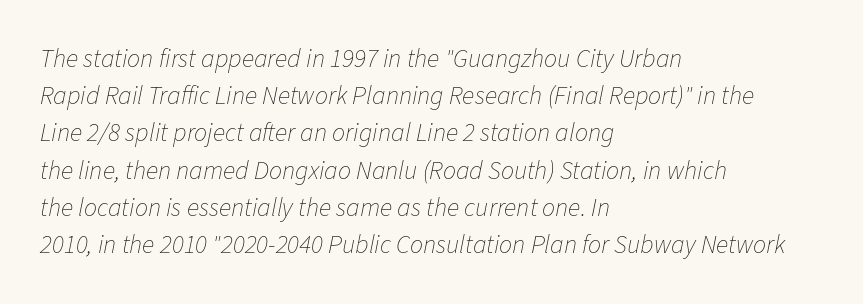
Evenly set lines give the paragraph a standard silhouette. The strokes are not fattened; the text isn't bold. Style check: oblique. Notice how the passage keeps a crisp vertical edge on the left only. The area under the type is left untouched. Look at the tracking — it's just the regular setting, nothing added.
